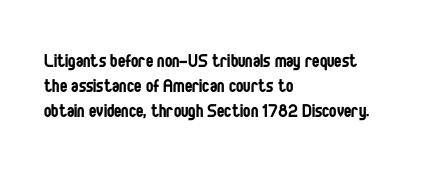
The image shows 22 px text type, upright; set left-aligned, tight line spacing (1.13x), normal letter spacing, not underlined.
